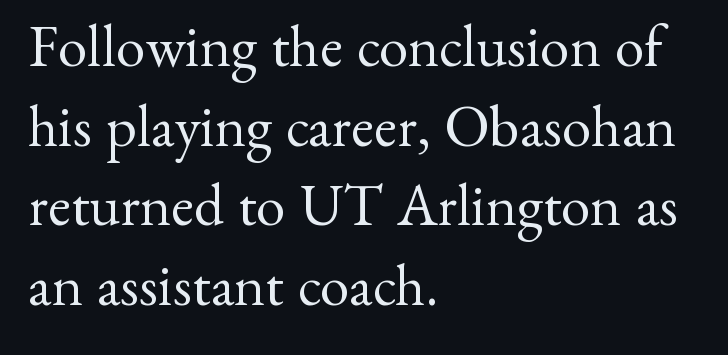
The image shows 59 px regular-weight serif type, upright; set left-aligned, normal line spacing (1.35x), normal letter spacing, not underlined; medium stroke contrast and a small x-height.
